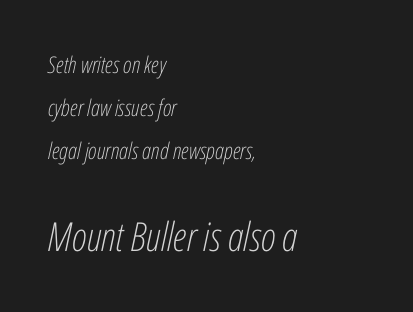
Q: Is the text bold? A: No.
Q: Is the text italic (slanted)? A: Yes, it leans right by about 12 degrees.
Q: Is the text underlined? A: No.
Q: How is the paragraph aligned? A: Left-aligned.
Q: Is the spacing between letters normal or unusually wide? A: Normal.
Q: Which block of text is set in a larger size, the first (top) or the second (bottom)? A: The second (bottom) one.
Q: Width (condensed, normal, or wide)? A: Condensed.
Q: Stroke contrast? A: Low.
Q: x-height? A: Medium.
Q: Monospaced? A: No.
